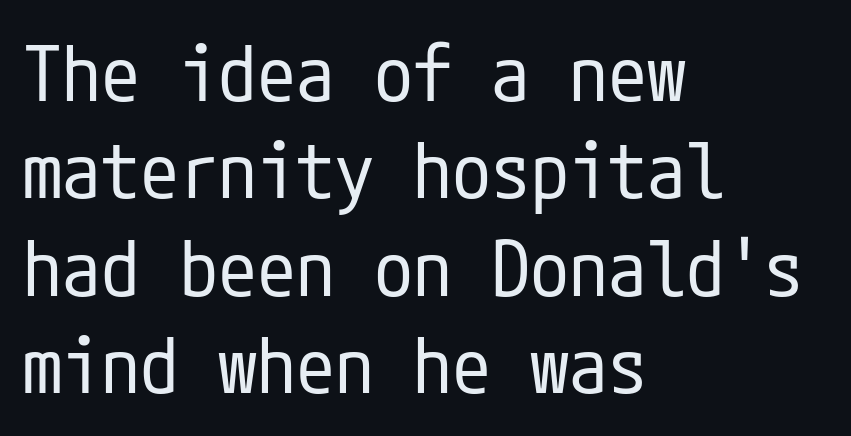
Only glyphs here, with clear space below each row. A typesetter would label this face a sans. Teacher's note: observe the even left margin — that is flush-left alignment. Nobody touched the tracking dial on this one. Designer's note — italics off, roman on. Letters have the restrained weight of plain body copy at most.
